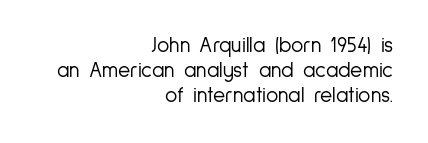
Q: Is the text bold? A: No.
Q: Is the text italic (slanted)? A: No, it is upright.
Q: Is the text underlined? A: No.
Q: How is the paragraph aligned? A: Right-aligned.
Q: Is the spacing between letters normal or unusually wide? A: Normal.
